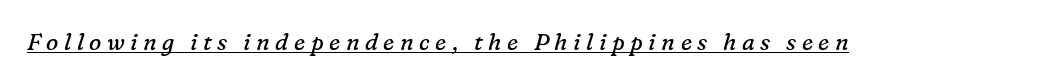
The text carries the slant typical of an italic or oblique font. Stroke mass is kept to a normal reading level or below. A continuous stroke trails under the words, as in a hyperlink. Look at the tracking — it's clearly loosened, letters drifting apart.
